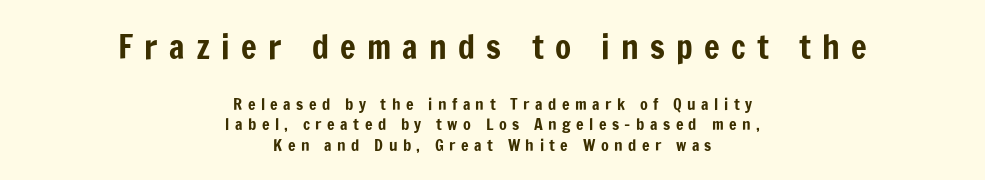
Leftover space on each line is divided equally before and after the words. Italic? Not at all — the glyphs are vertical. Caption: upper text group enlarged, lower text group reduced. Note the varied advance widths — an 'i' is clearly narrower than an 'm'. The space beneath each line is pristine and unruled. The tracking jumps out immediately: characters are airy and widely separated.
